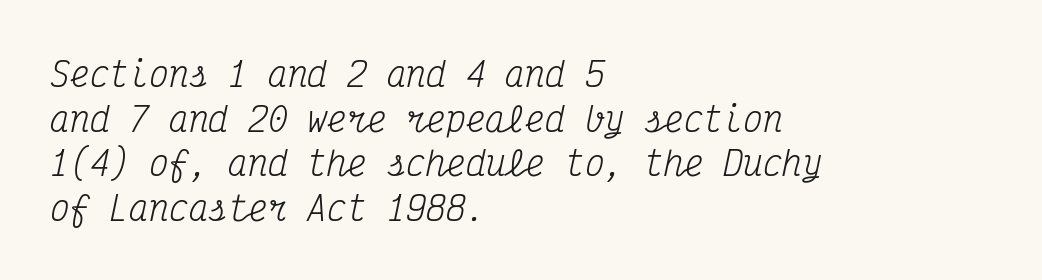
A clean baseline with only descenders dipping below it. A serif font was chosen for this passage. The passage shown is typed in a monospace face where columns stay perfectly aligned. Characters are canted at an angle relative to the baseline's perpendicular. Successive baselines arrive at the customary interval. Line beginnings align vertically; line endings do not.
